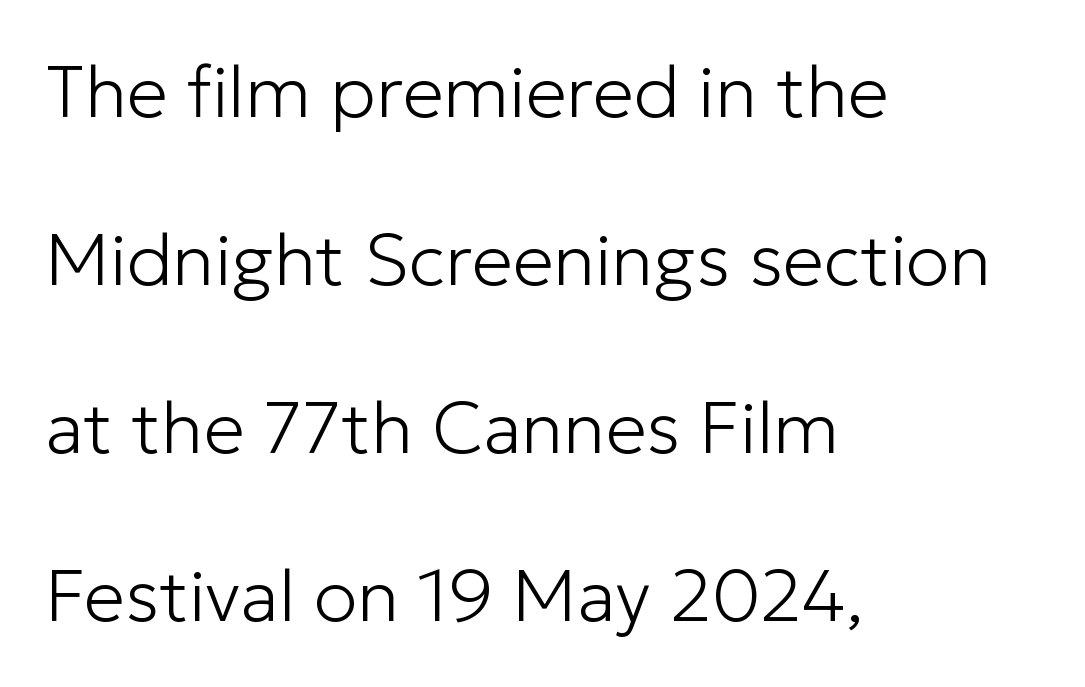
Which margin do the lines hug? The left one — the right edge is uneven. The glyphs are unaccompanied by any horizontal stroke below them. Stems and bowls with no extra thickness — not bold. Vertically, the passage feels expansive, rows floating well apart. Varying glyph widths throughout — classic text-font behaviour.
